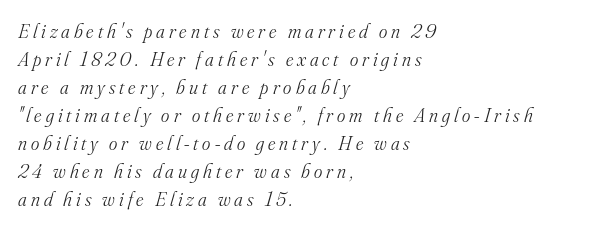
Quick note: underline off. One glance says typical: line gaps are just what's usual. Stems and bowls with no extra thickness — not bold. These lines stack with their left ends in a neat column. If you drew a line through each stem, it would be angled.
